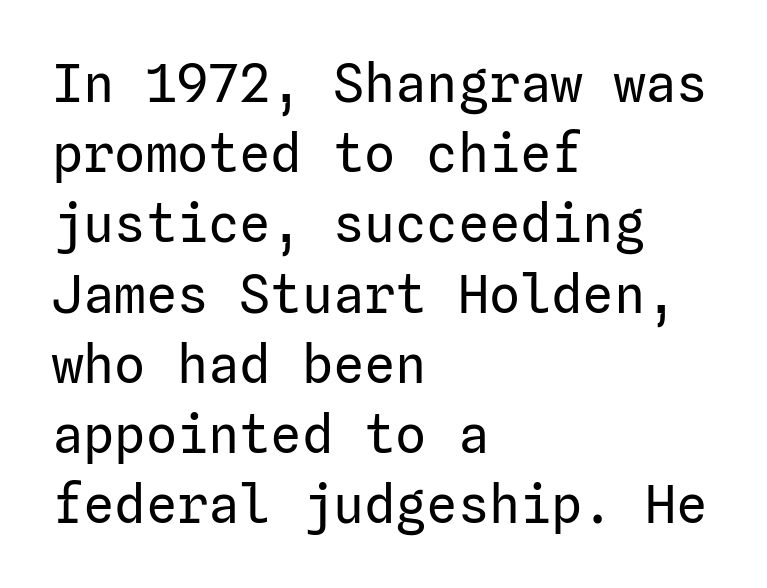
The image shows 52 px regular-weight sans-serif type, upright; set left-aligned, normal line spacing (1.35x), normal letter spacing, not underlined; low stroke contrast and a medium x-height.
